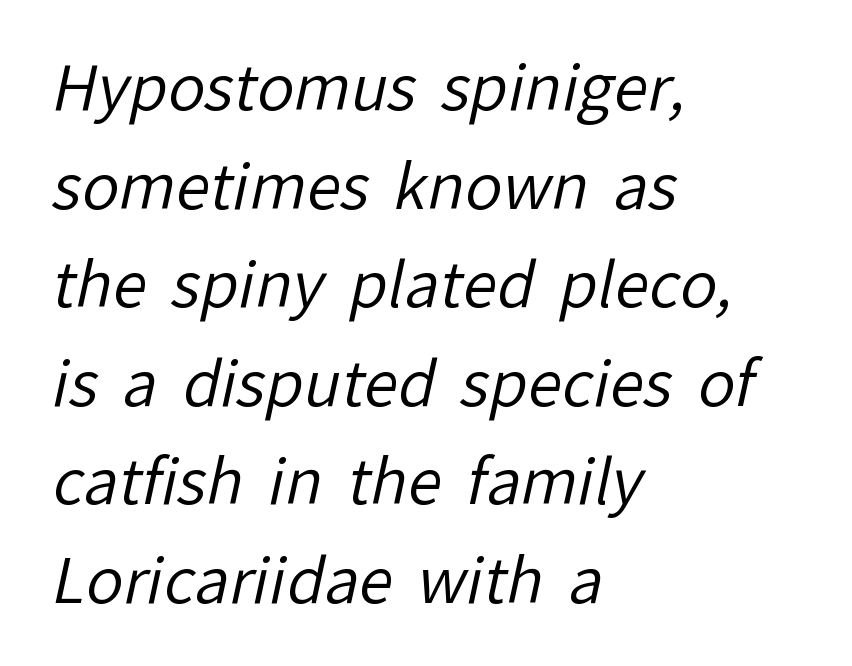
The image shows 62 px regular-weight sans-serif type; set left-aligned, normal line spacing (1.59x), normal letter spacing, not underlined; low stroke contrast and a medium x-height.
